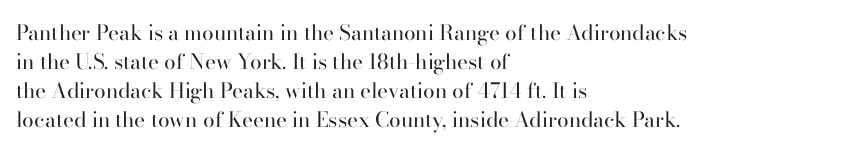
Letters rest on an invisible, unmarked baseline. Heaviness? Minimal to ordinary, like unemphasized prose. The rendering anchors every line to the left-hand side. The line-height multiplier appears to be the usual default.
